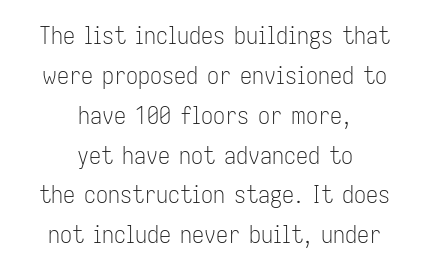
The image shows 24 px text type, upright; set centered, normal line spacing (1.66x), normal letter spacing, not underlined.
